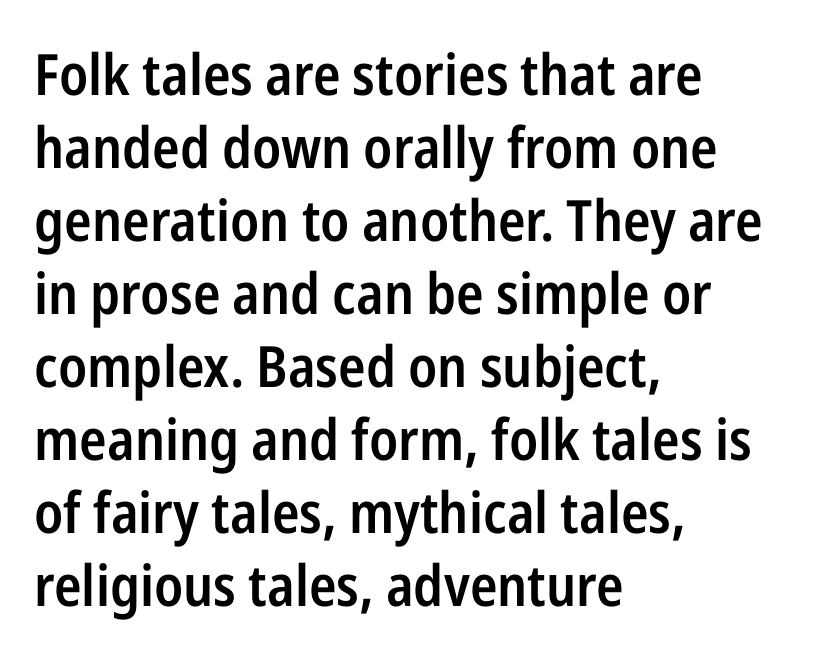
The image shows 57 px semibold, condensed sans-serif type, upright; set left-aligned, normal line spacing (1.28x), normal letter spacing, not underlined; low stroke contrast and a medium x-height.
